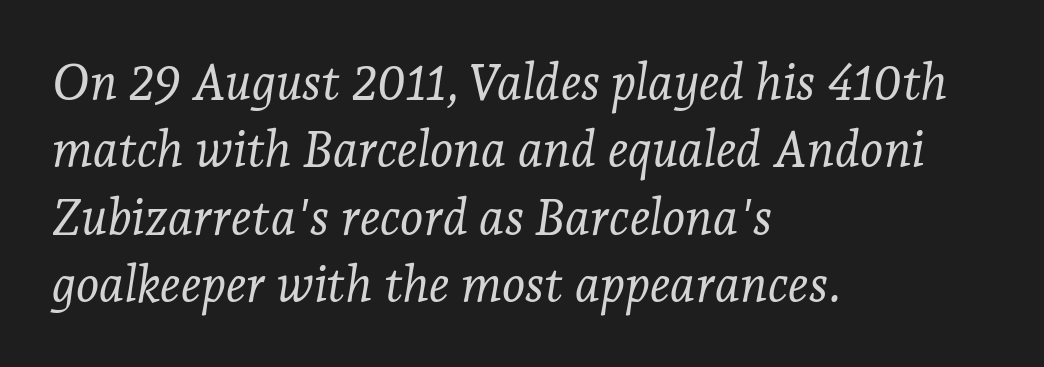
{"serif": "yes", "italic": "yes", "lean": "right", "slant_degrees": 7, "bold": "no", "weight": "light", "width": "normal", "stroke_contrast": "low", "x_height": "medium", "monospaced": "no", "underline": "no", "align": "left", "line_spacing": "normal", "line_spacing_ratio": 1.35, "letter_spacing": "normal", "letter_spacing_em": 0.0, "glyph_px": 50}
